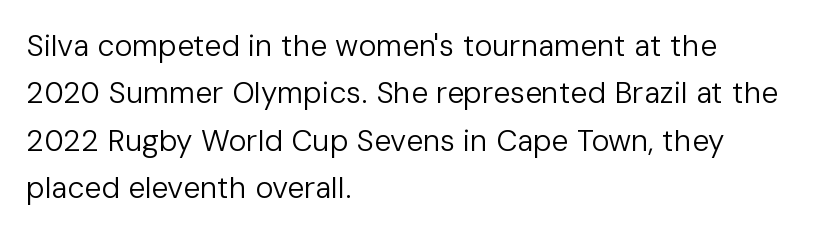
{"serif": "no", "italic": "no", "bold": "no", "weight": "regular", "width": "normal", "stroke_contrast": "low", "x_height": "medium", "monospaced": "no", "underline": "no", "align": "left", "line_spacing": "normal", "line_spacing_ratio": 1.58, "letter_spacing": "normal", "letter_spacing_em": 0.0, "glyph_px": 30}
